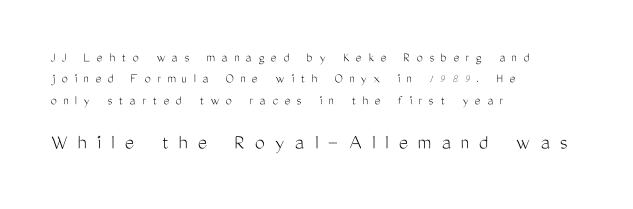
Q: Is the text bold? A: No.
Q: Is the text italic (slanted)? A: No, it is upright.
Q: Is the text underlined? A: No.
Q: How is the paragraph aligned? A: Left-aligned.
Q: Is the spacing between letters normal or unusually wide? A: Unusually wide.
Q: Is the spacing between lines tight, normal or loose? A: Normal.
Q: Which block of text is set in a larger size, the first (top) or the second (bottom)? A: The second (bottom) one.
